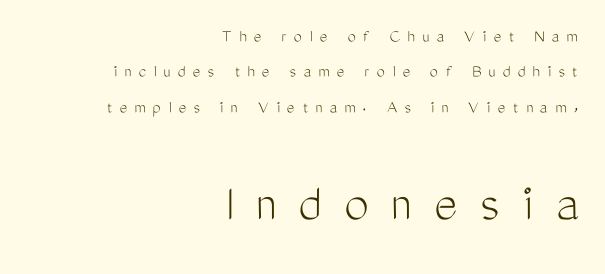
Vertically, the passage feels expansive, rows floating well apart. Caption: upper text group reduced, lower text group enlarged. This rendering employs a face without finishing strokes, i.e., a sans-serif. Vertical strokes here are truly vertical. Visually the block forms a straight wall on the right and a jagged coastline on the left.
